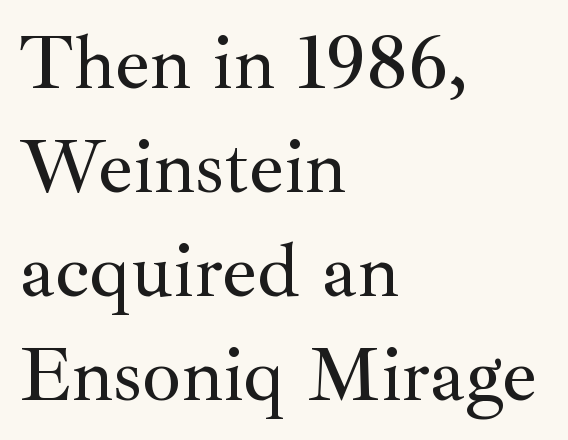
A typesetter would call this leading conventional body-copy spacing. This is serif lettering, the kind often seen in printed books. Type without underlining. Notice how the stems are strictly vertical — no italics here.
